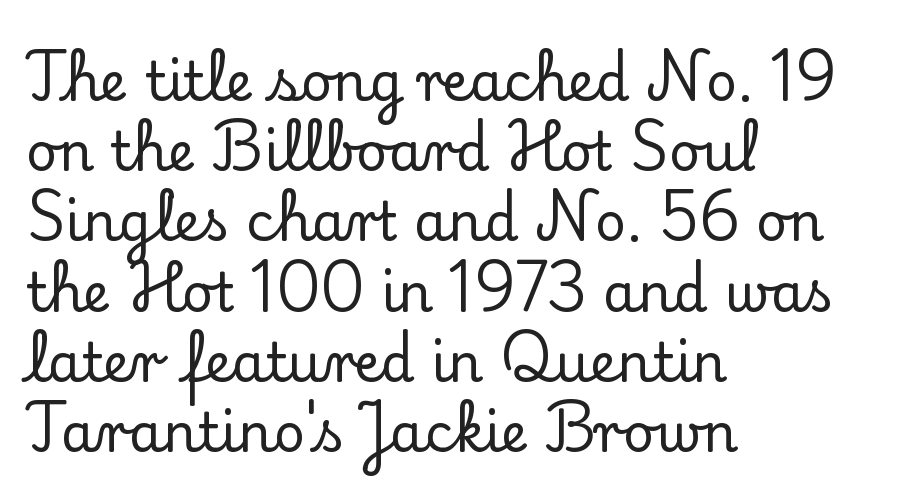
{"serif": "yes", "italic": "no", "width": "normal", "stroke_contrast": "low", "x_height": "small", "monospaced": "no", "underline": "no", "align": "left", "line_spacing": "normal", "line_spacing_ratio": 1.3, "letter_spacing": "normal", "letter_spacing_em": 0.0, "glyph_px": 54}
